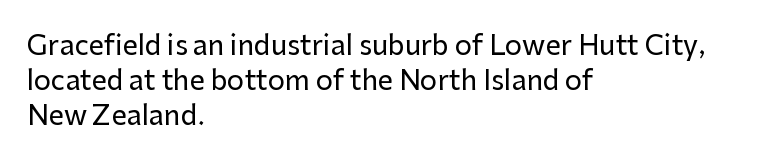
{"italic": "no", "underline": "no", "align": "left", "line_spacing": "normal", "line_spacing_ratio": 1.29, "letter_spacing": "normal", "letter_spacing_em": 0.0, "glyph_px": 27}
